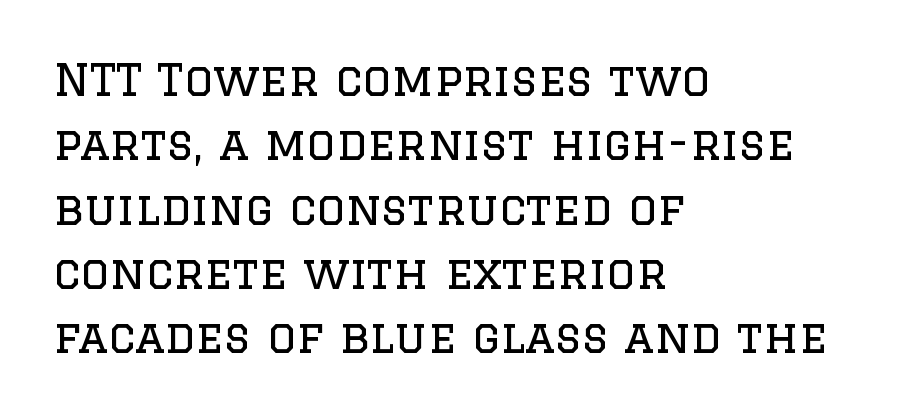
The image shows 45 px regular-weight serif type, upright; set left-aligned, normal line spacing (1.43x), normal letter spacing, not underlined; low stroke contrast and a large x-height.
